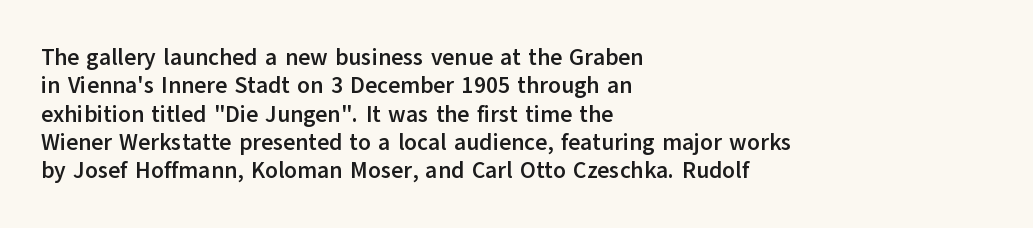
Plain, unruled lines of type. Heft: maximum for text — a bold. The tracking reads as untouched default to a designer's eye. Nope, not italic — everything's standing straight.
